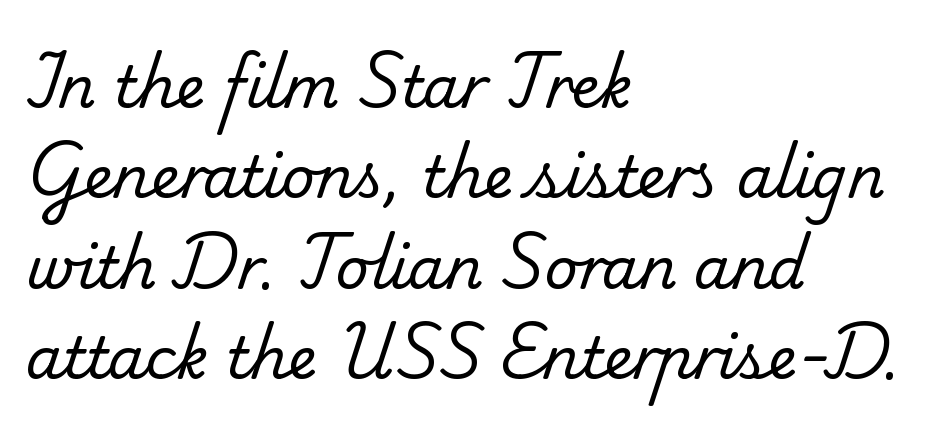
Q: Is the text bold? A: No.
Q: Is the typeface a serif or a sans-serif typeface? A: Serif.
Q: Is the text underlined? A: No.
Q: How is the paragraph aligned? A: Left-aligned.
Q: Is the spacing between letters normal or unusually wide? A: Normal.
Q: Is the spacing between lines tight, normal or loose? A: Normal.
Q: Width (condensed, normal, or wide)? A: Normal.
Q: Stroke contrast? A: Low.
Q: x-height? A: Small.
Q: Monospaced? A: No.
